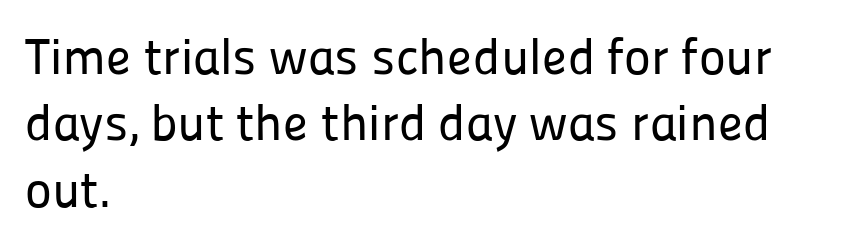
This sample uses an upright cut, with every glyph sitting square on the baseline. Just letters on the line, the space beneath them empty. The rendering uses natural spacing where letterforms have individual widths. Observe the ordinary spacing: letters are neighbours, not strangers. Vertical spacing — default. Each letter's strokes conclude bluntly, with no projecting serifs.
